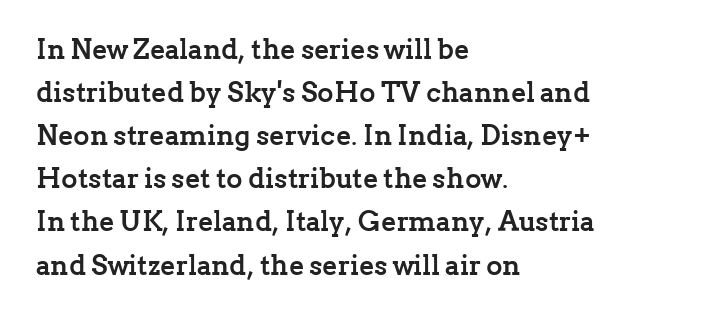
The type sits square on the baseline with zero lean. These lines are set flush left with a ragged right edge. Words appear dense and cohesive because spacing is normal. Regular leading. Letters rest on an invisible, unmarked baseline.
